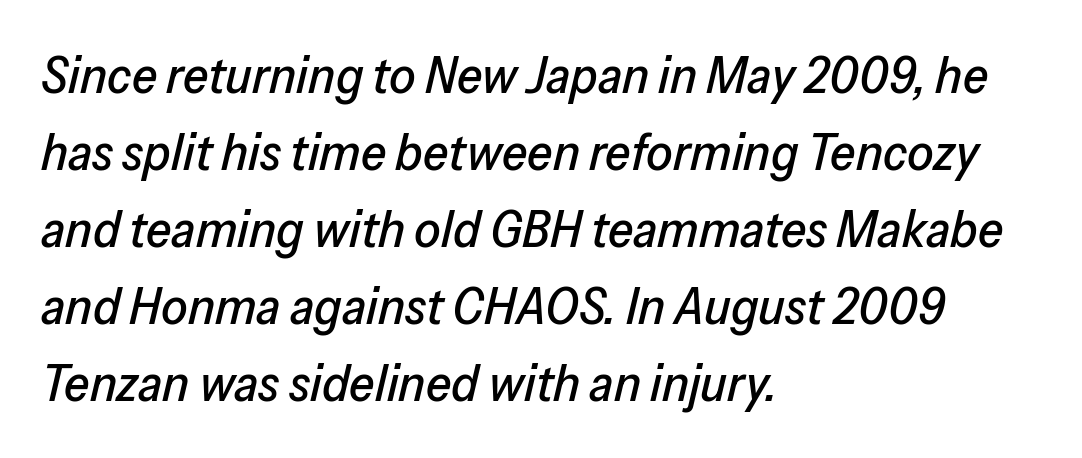
Students, note that the glyphs here touch the page at normal intervals. The face used here has a pronounced slope to its letters. The gap between lines stays unmarked. Visually the block forms a straight wall on the left and a jagged coastline on the right. Think of a printed novel: that variable character pitch is what you see here. The block of text has a typical density, with ordinary space between rows.
